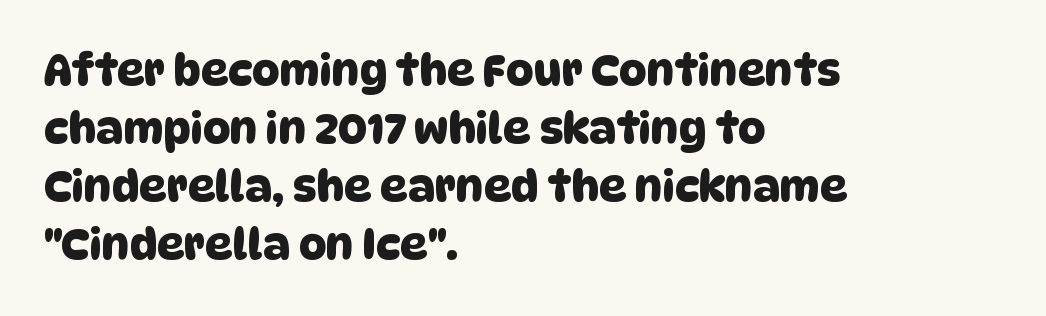
Vertical spacing — default. Spacing verdict: proportional, widths tailored to each character. Note: no serifs on the glyphs. The rendering keeps characters at their native spacing.
